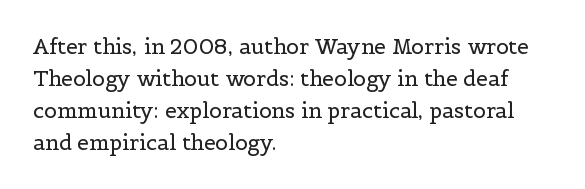
The image shows 21 px text type, upright; set left-aligned, normal line spacing (1.52x), normal letter spacing, not underlined.
